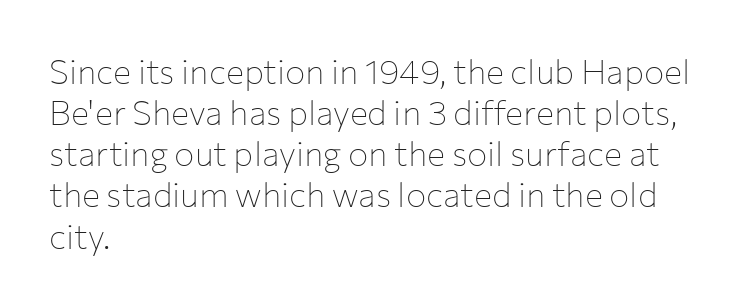
Q: Is the text bold? A: No.
Q: Is the text italic (slanted)? A: No, it is upright.
Q: Is the typeface a serif or a sans-serif typeface? A: Sans-serif.
Q: Is the text underlined? A: No.
Q: How is the paragraph aligned? A: Left-aligned.
Q: Is the spacing between letters normal or unusually wide? A: Normal.
Q: Width (condensed, normal, or wide)? A: Normal.
Q: Stroke contrast? A: Low.
Q: x-height? A: Medium.
Q: Monospaced? A: No.
